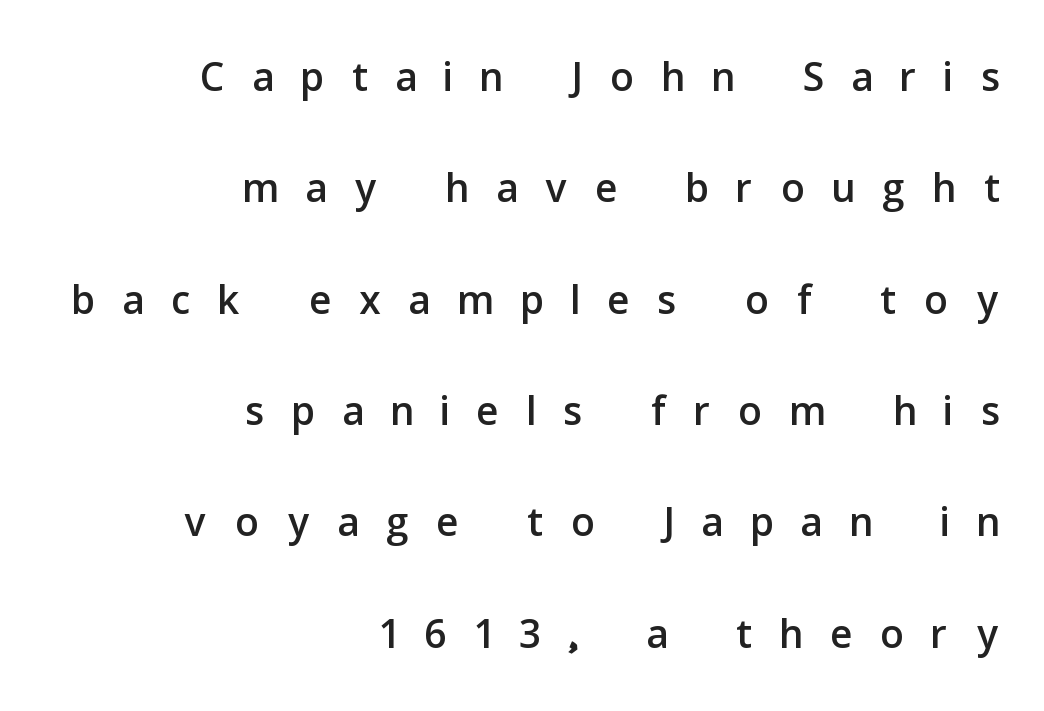
{"serif": "no", "italic": "no", "width": "normal", "stroke_contrast": "low", "x_height": "medium", "monospaced": "no", "underline": "no", "align": "right", "line_spacing": "loose", "line_spacing_ratio": 1.92, "letter_spacing": "wide", "letter_spacing_em": 0.49, "glyph_px": 58}
